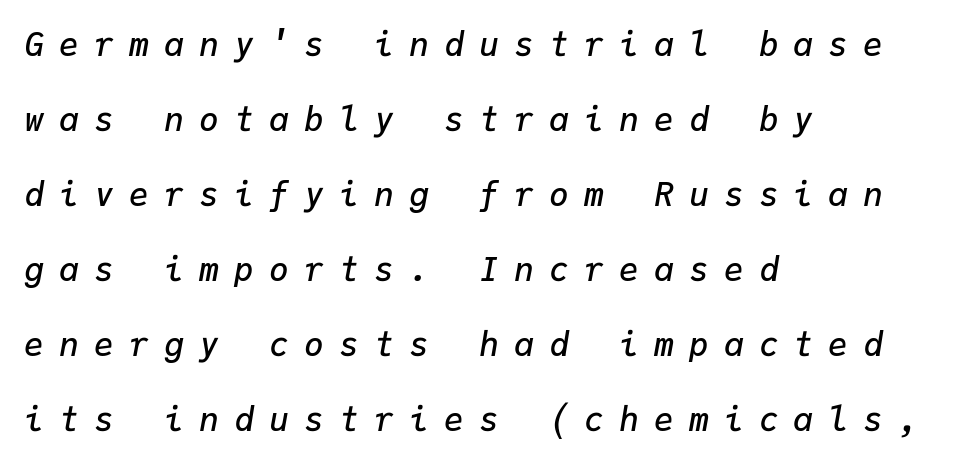
The image shows 33 px semibold type, italic (leaning right), monospaced; set left-aligned, loose line spacing (2.27x), unusually wide letter spacing (+0.46 em), not underlined; low stroke contrast and a medium x-height.
